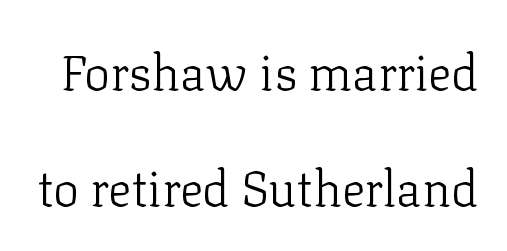
Q: Is the text bold? A: No.
Q: Is the text italic (slanted)? A: No, it is upright.
Q: Is the typeface a serif or a sans-serif typeface? A: Serif.
Q: Is the text underlined? A: No.
Q: Is the spacing between letters normal or unusually wide? A: Normal.
Q: Is the spacing between lines tight, normal or loose? A: Loose.
Q: Width (condensed, normal, or wide)? A: Normal.
Q: Stroke contrast? A: Low.
Q: x-height? A: Medium.
Q: Monospaced? A: No.
